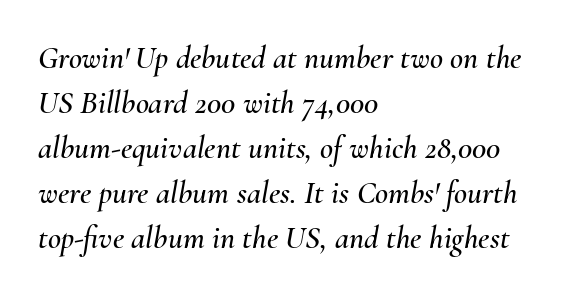
Q: Is the text italic (slanted)? A: Yes, it leans right by about 10 degrees.
Q: Is the text underlined? A: No.
Q: How is the paragraph aligned? A: Left-aligned.
Q: Is the spacing between letters normal or unusually wide? A: Normal.
Q: Is the spacing between lines tight, normal or loose? A: Normal.
Q: Width (condensed, normal, or wide)? A: Normal.
Q: Stroke contrast? A: Medium.
Q: x-height? A: Small.
Q: Monospaced? A: No.
